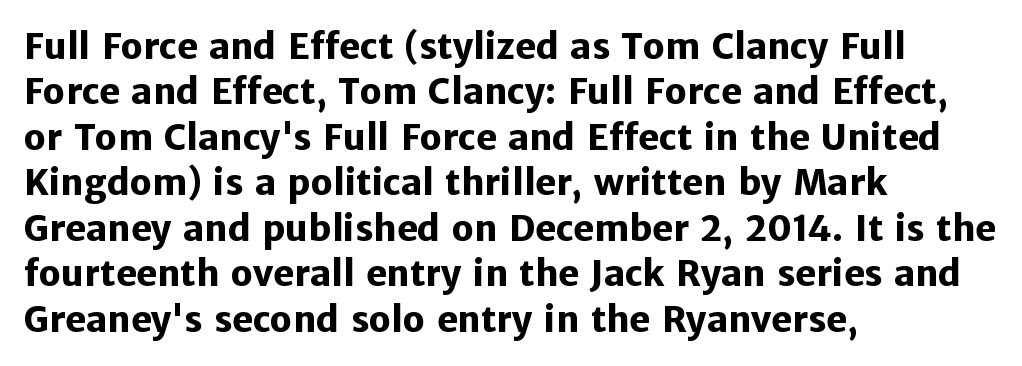
{"serif": "no", "italic": "no", "bold": "yes", "weight": "heavy", "width": "normal", "stroke_contrast": "low", "x_height": "medium", "monospaced": "no", "underline": "no", "align": "left", "line_spacing": "normal", "line_spacing_ratio": 1.3, "letter_spacing": "normal", "letter_spacing_em": 0.0, "glyph_px": 35}
